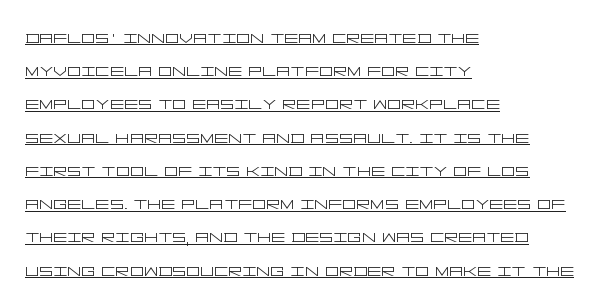
Regarding leading, the lines here are spaced in the standard way. The passage shown has conventional tracking throughout. It's the straight-up-and-down kind of type. The face looks like a standard text weight, possibly lighter.
